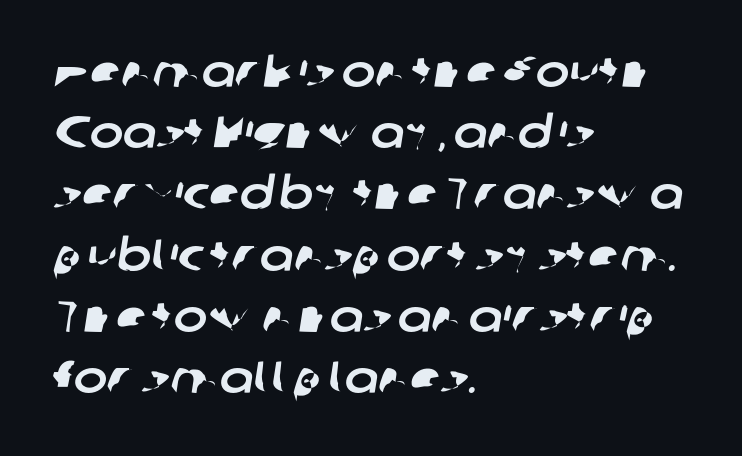
The image shows 45 px sans-serif type; set left-aligned, normal line spacing (1.36x), normal letter spacing, not underlined; low stroke contrast and a medium x-height.
